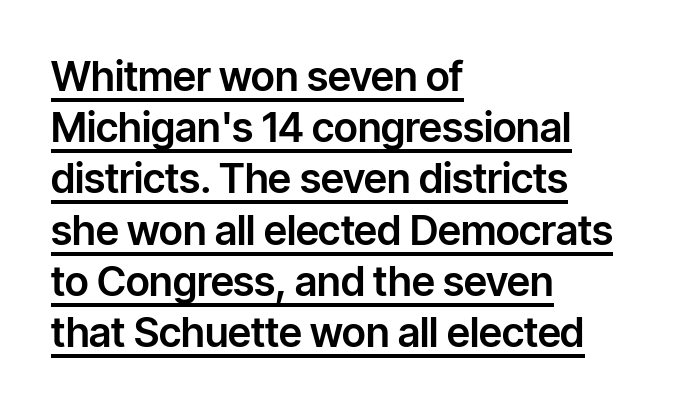
Q: Is the text italic (slanted)? A: No, it is upright.
Q: Is the typeface a serif or a sans-serif typeface? A: Sans-serif.
Q: Is the text underlined? A: Yes.
Q: How is the paragraph aligned? A: Left-aligned.
Q: Is the spacing between letters normal or unusually wide? A: Normal.
Q: Is the spacing between lines tight, normal or loose? A: Normal.
Q: Width (condensed, normal, or wide)? A: Normal.
Q: Stroke contrast? A: Low.
Q: x-height? A: Medium.
Q: Monospaced? A: No.
